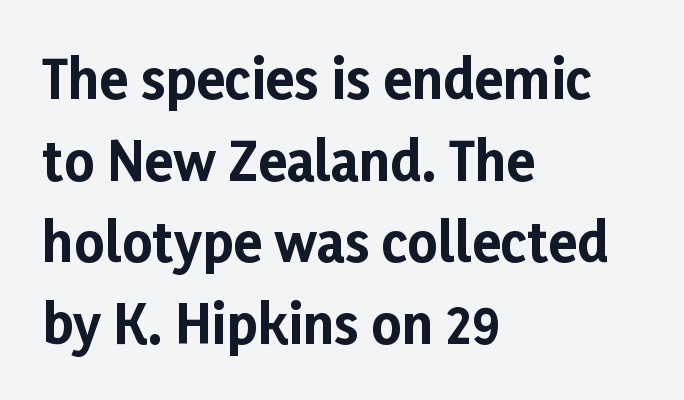
Q: Is the text bold? A: Yes.
Q: Is the text italic (slanted)? A: No, it is upright.
Q: Is the typeface a serif or a sans-serif typeface? A: Sans-serif.
Q: Is the text underlined? A: No.
Q: How is the paragraph aligned? A: Left-aligned.
Q: Is the spacing between letters normal or unusually wide? A: Normal.
Q: Is the spacing between lines tight, normal or loose? A: Normal.
Q: Width (condensed, normal, or wide)? A: Normal.
Q: Stroke contrast? A: Low.
Q: x-height? A: Medium.
Q: Monospaced? A: No.
